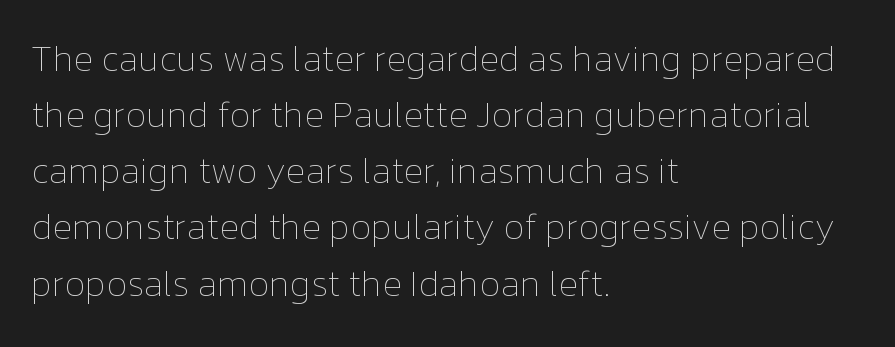
{"italic": "no", "bold": "no", "weight": "thin", "width": "normal", "stroke_contrast": "low", "x_height": "medium", "monospaced": "no", "underline": "no", "align": "left", "line_spacing": "normal", "line_spacing_ratio": 1.56, "letter_spacing": "normal", "letter_spacing_em": 0.0, "glyph_px": 36}
